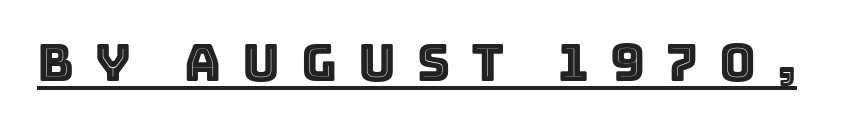
The lettering stays uniformly vertical, giving the passage a roman look. Descenders here cross a horizontal rule under the line. The letters are spread apart with noticeably loose tracking. The rendering uses natural spacing where letterforms have individual widths.
